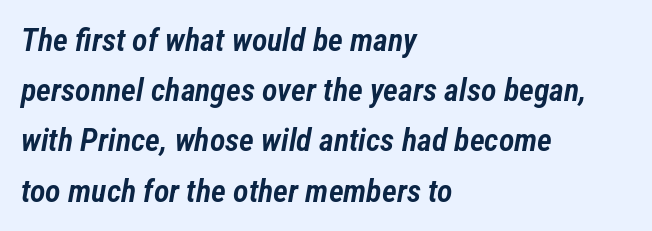
Short and long lines alike share a common starting point at left. Slanted lettering throughout. Is this a fixed-width face? No — the glyphs have proportional, varying widths. Caption: semibold face, moderately heavy strokes. Line spacing here is normal. Each row of text sits above clean, open space.
